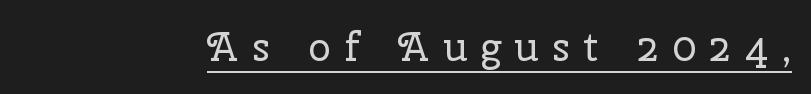
Classification — serif. This is not heavy type; no bold has been used. The letters advance in unequal steps, a hallmark of proportional type. A baseline rule has been typeset under these characters.
